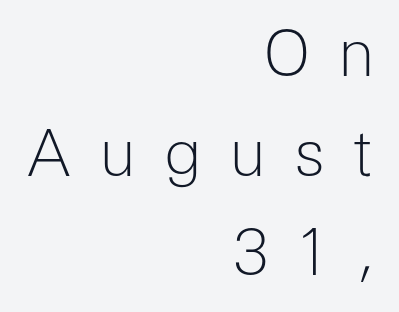
Q: Is the text bold? A: No.
Q: Is the text italic (slanted)? A: No, it is upright.
Q: Is the typeface a serif or a sans-serif typeface? A: Sans-serif.
Q: Is the text underlined? A: No.
Q: How is the paragraph aligned? A: Right-aligned.
Q: Is the spacing between letters normal or unusually wide? A: Unusually wide.
Q: Is the spacing between lines tight, normal or loose? A: Normal.
Q: Width (condensed, normal, or wide)? A: Normal.
Q: Stroke contrast? A: Low.
Q: x-height? A: Medium.
Q: Monospaced? A: No.
